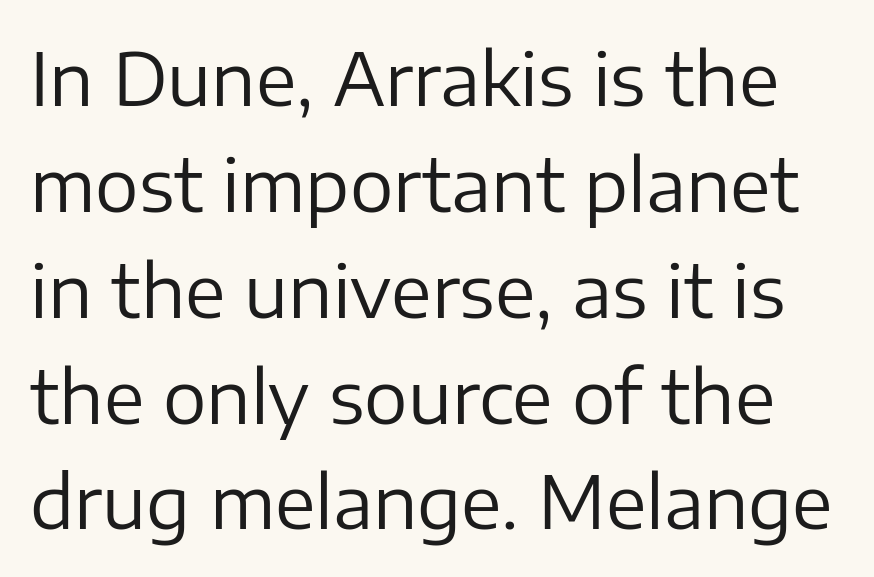
The image shows 73 px regular-weight sans-serif type, upright; set normal line spacing (1.45x), normal letter spacing, not underlined; low stroke contrast and a medium x-height.
